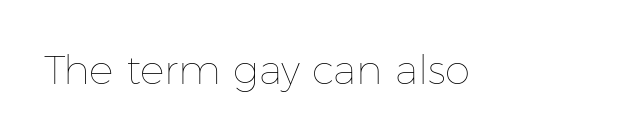
{"italic": "no", "bold": "no", "weight": "thin", "width": "normal", "stroke_contrast": "low", "x_height": "medium", "monospaced": "no", "underline": "no", "letter_spacing": "normal", "letter_spacing_em": 0.0, "glyph_px": 41}
